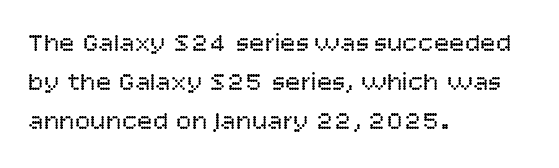
{"italic": "no", "bold": "no", "underline": "no", "align": "left", "line_spacing": "normal", "line_spacing_ratio": 1.5, "letter_spacing": "normal", "letter_spacing_em": 0.0, "glyph_px": 26}
